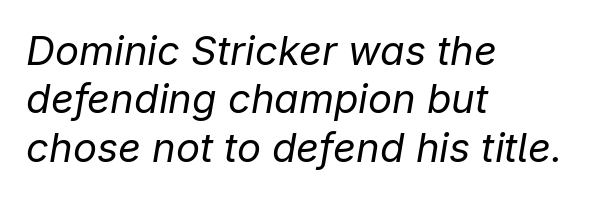
Letter spacing: default. Horizontally, the lines are justified to the leading edge only. The baseline area is clear. A light-to-regular cut is what we see here. The passage shown leans; its letterforms are oblique.
